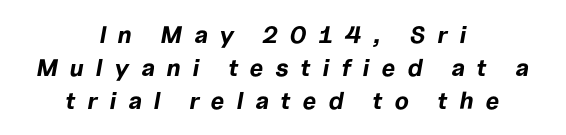
Q: Is the text bold? A: Yes.
Q: Is the text italic (slanted)? A: Yes, it leans right by about 10 degrees.
Q: Is the text underlined? A: No.
Q: How is the paragraph aligned? A: Centered.
Q: Is the spacing between letters normal or unusually wide? A: Unusually wide.
Q: Is the spacing between lines tight, normal or loose? A: Normal.
